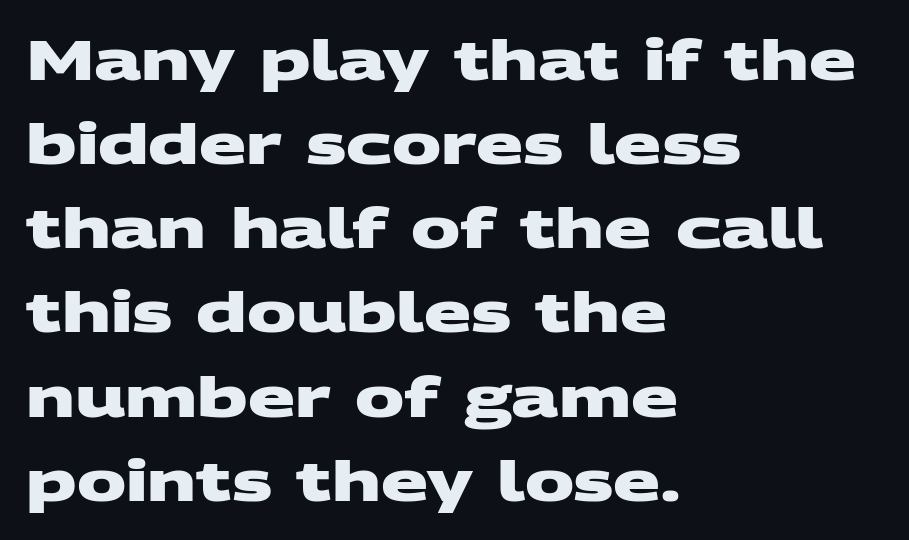
The paragraph has a hard left edge and a soft right edge. Each new line begins a customary step beneath the previous one. Tracking here is standard; glyphs follow each other at the usual distance. Check under the words: just untouched page. Each letter keeps its own natural width here, so spacing adapts to shape.
